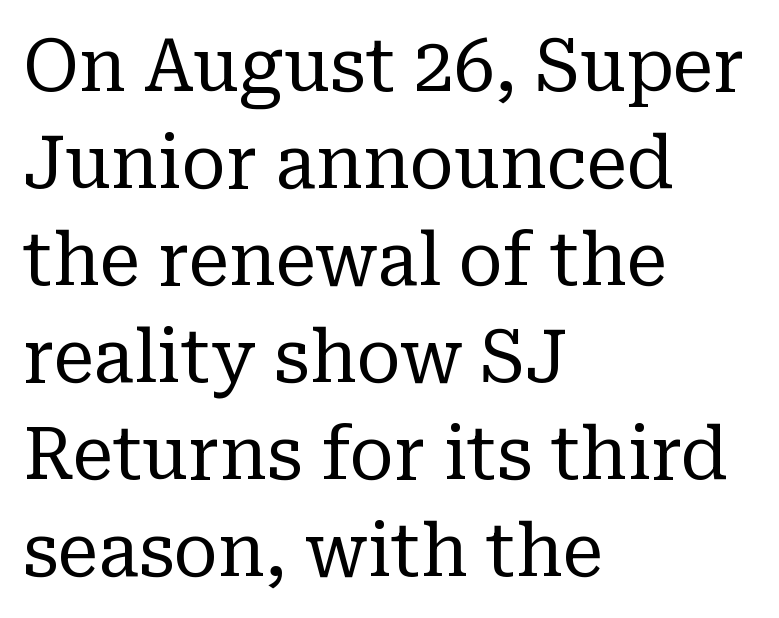
The image shows 73 px regular-weight serif type, upright; set left-aligned, normal line spacing (1.33x), normal letter spacing, not underlined; low stroke contrast and a medium x-height.
